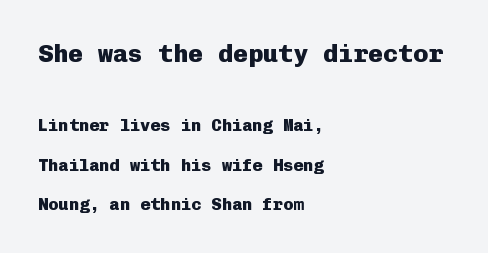
Q: Is the text bold? A: Yes.
Q: Is the text italic (slanted)? A: No, it is upright.
Q: Is the text underlined? A: No.
Q: How is the paragraph aligned? A: Left-aligned.
Q: Is the spacing between letters normal or unusually wide? A: Normal.
Q: Is the spacing between lines tight, normal or loose? A: Loose.
Q: Which block of text is set in a larger size, the first (top) or the second (bottom)? A: The first (top) one.
